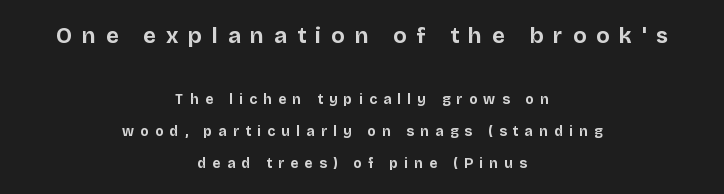
Q: Is the text bold? A: Yes.
Q: Is the text italic (slanted)? A: No, it is upright.
Q: Is the text underlined? A: No.
Q: How is the paragraph aligned? A: Centered.
Q: Is the spacing between letters normal or unusually wide? A: Unusually wide.
Q: Is the spacing between lines tight, normal or loose? A: Loose.
Q: Which block of text is set in a larger size, the first (top) or the second (bottom)? A: The first (top) one.
